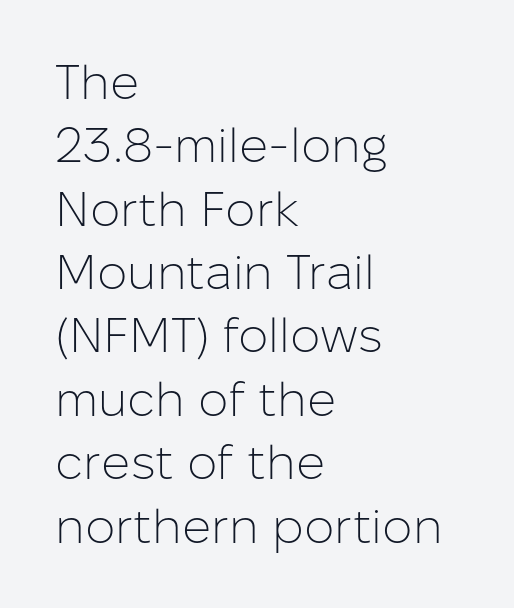
{"serif": "no", "italic": "no", "bold": "no", "weight": "light", "width": "normal", "stroke_contrast": "low", "x_height": "medium", "monospaced": "no", "underline": "no", "align": "left", "line_spacing": "normal", "line_spacing_ratio": 1.32, "letter_spacing": "normal", "letter_spacing_em": 0.0, "glyph_px": 48}
